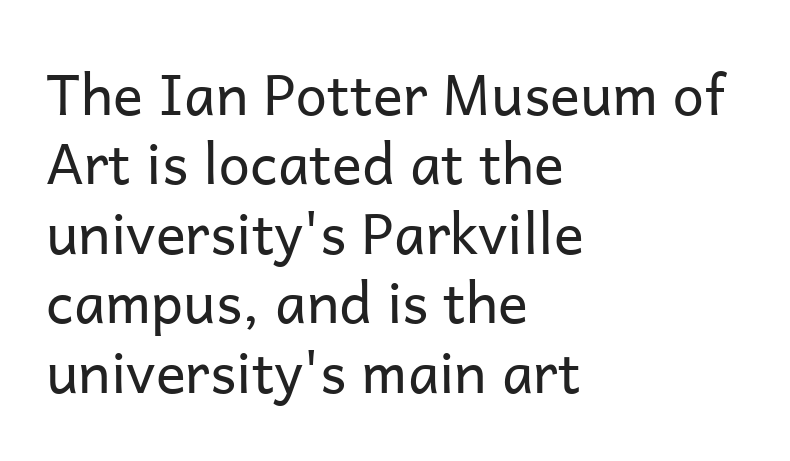
The image shows 56 px regular-weight sans-serif type, upright; set left-aligned, line spacing 1.24x, normal letter spacing, not underlined; low stroke contrast and a medium x-height.
